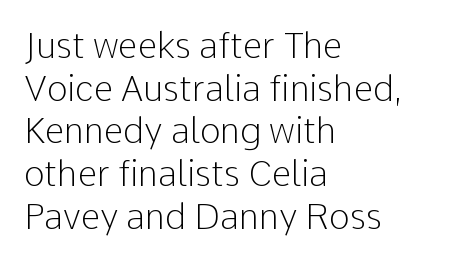
Q: Is the text bold? A: No.
Q: Is the text italic (slanted)? A: No, it is upright.
Q: Is the typeface a serif or a sans-serif typeface? A: Sans-serif.
Q: Is the text underlined? A: No.
Q: How is the paragraph aligned? A: Left-aligned.
Q: Is the spacing between letters normal or unusually wide? A: Normal.
Q: Width (condensed, normal, or wide)? A: Normal.
Q: Stroke contrast? A: Low.
Q: x-height? A: Medium.
Q: Monospaced? A: No.
